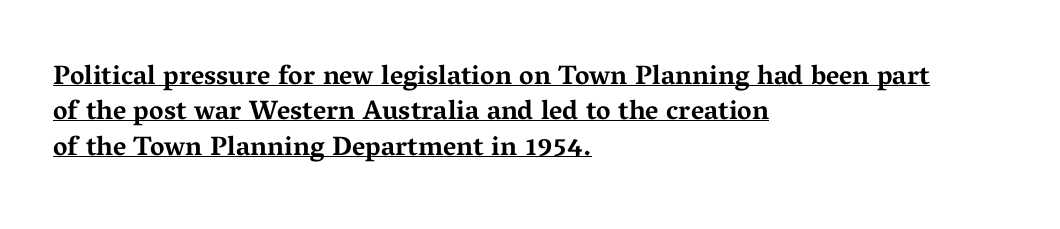
{"italic": "no", "bold": "yes", "underline": "yes", "align": "left", "line_spacing": "normal", "line_spacing_ratio": 1.31, "letter_spacing": "normal", "letter_spacing_em": 0.0, "glyph_px": 27}
